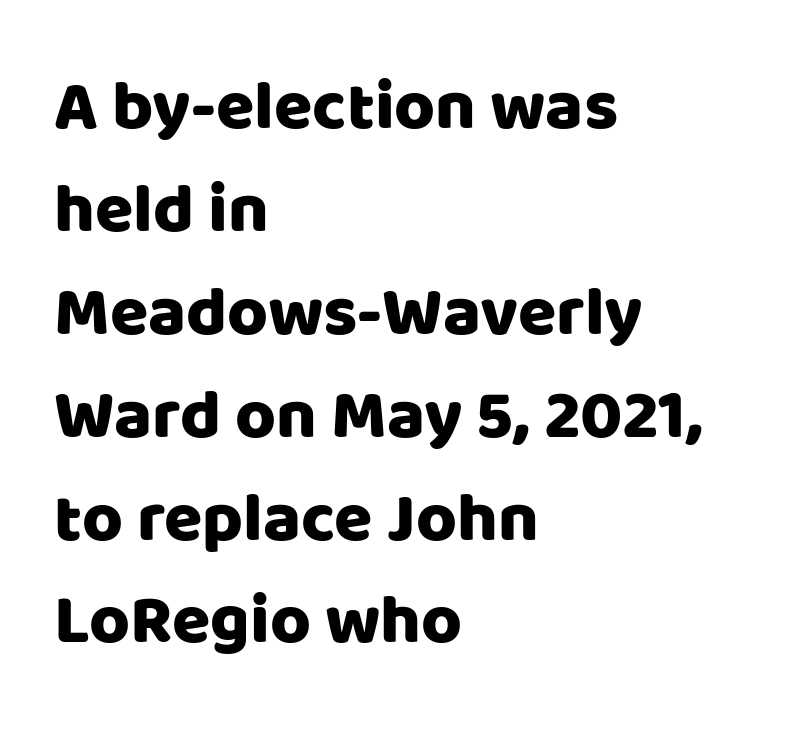
Q: Is the text italic (slanted)? A: No, it is upright.
Q: Is the typeface a serif or a sans-serif typeface? A: Sans-serif.
Q: Is the text underlined? A: No.
Q: How is the paragraph aligned? A: Left-aligned.
Q: Is the spacing between letters normal or unusually wide? A: Normal.
Q: Is the spacing between lines tight, normal or loose? A: Normal.
Q: Width (condensed, normal, or wide)? A: Normal.
Q: Stroke contrast? A: Low.
Q: x-height? A: Large.
Q: Monospaced? A: No.
